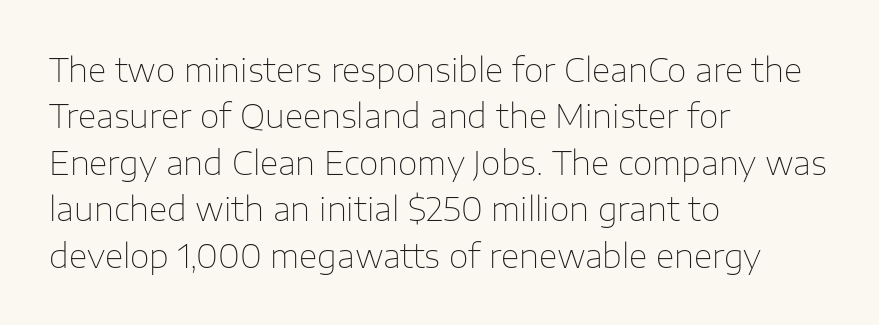
Quick note: not italic, upright. Here the glyphs are tracked normally, forming tight word shapes. Nothing sits at the stroke ends, so this counts as sans-serif. The passage shown is not underscored anywhere. Horizontal bands of white between lines are of average thickness. Visually the block forms a straight wall on the left and a jagged coastline on the right.
